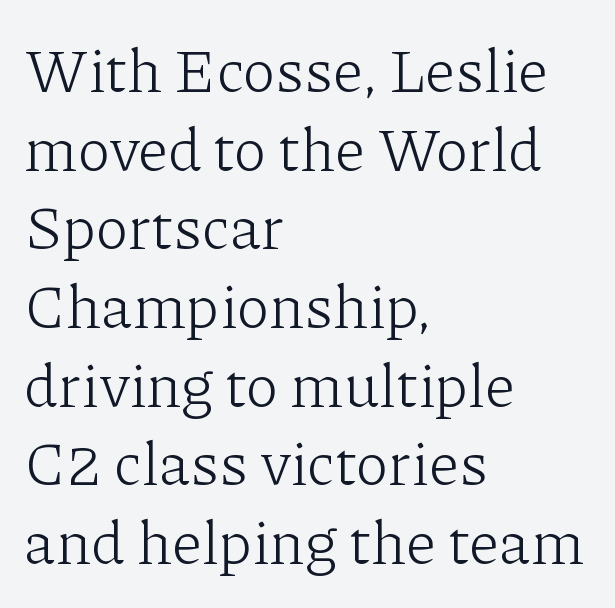
Q: Is the text bold? A: No.
Q: Is the text italic (slanted)? A: No, it is upright.
Q: Is the typeface a serif or a sans-serif typeface? A: Serif.
Q: Is the text underlined? A: No.
Q: How is the paragraph aligned? A: Left-aligned.
Q: Is the spacing between letters normal or unusually wide? A: Normal.
Q: Is the spacing between lines tight, normal or loose? A: Normal.
Q: Width (condensed, normal, or wide)? A: Normal.
Q: Stroke contrast? A: Low.
Q: x-height? A: Medium.
Q: Monospaced? A: No.
